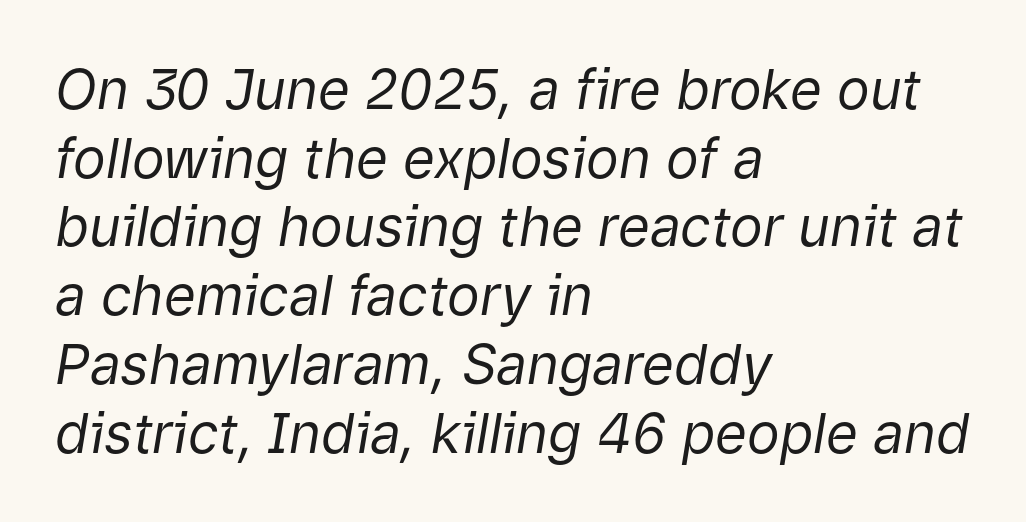
{"italic": "yes", "lean": "right", "slant_degrees": 9, "bold": "no", "weight": "regular", "width": "normal", "stroke_contrast": "low", "x_height": "medium", "monospaced": "no", "underline": "no", "align": "left", "line_spacing": "normal", "line_spacing_ratio": 1.25, "letter_spacing": "normal", "letter_spacing_em": 0.0, "glyph_px": 55}
